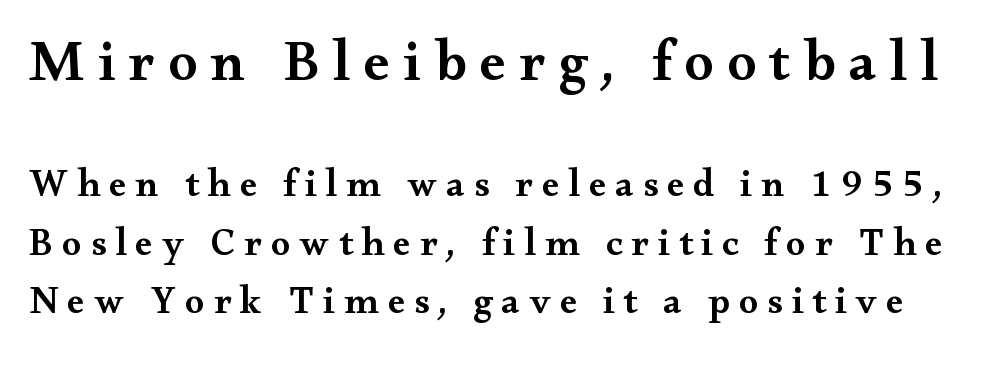
Q: Is the text bold? A: Semi-bold.
Q: Is the text italic (slanted)? A: No, it is upright.
Q: Is the typeface a serif or a sans-serif typeface? A: Serif.
Q: Is the text underlined? A: No.
Q: Is the spacing between letters normal or unusually wide? A: Unusually wide.
Q: Is the spacing between lines tight, normal or loose? A: Normal.
Q: Which block of text is set in a larger size, the first (top) or the second (bottom)? A: The first (top) one.
Q: Width (condensed, normal, or wide)? A: Wide.
Q: Stroke contrast? A: Medium.
Q: x-height? A: Small.
Q: Monospaced? A: No.
